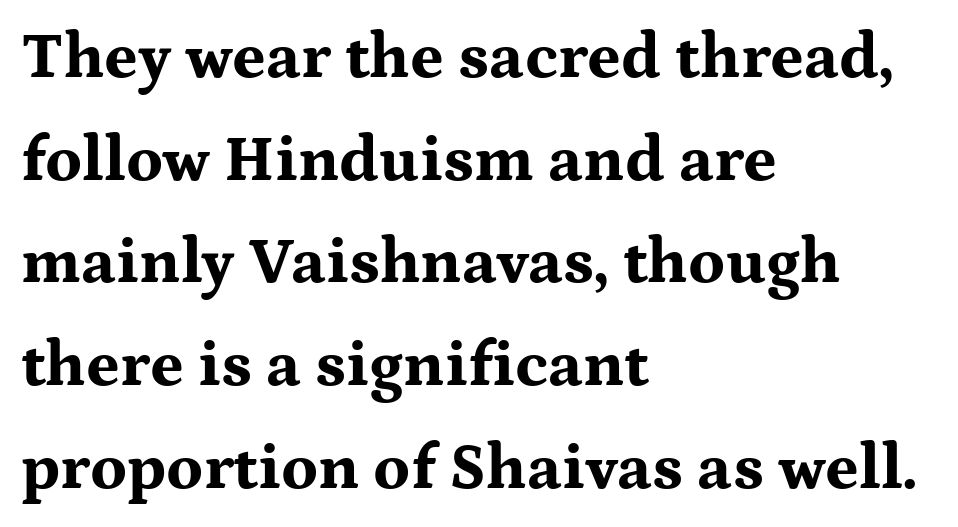
The glyphs are unaccompanied by any horizontal stroke below them. Observe the ordinary spacing: letters are neighbours, not strangers. The face used here is seriffed, in the tradition of book romans. How would I describe the line gaps? Plain and ordinary. Each line starts at the same left margin while the right side varies.
